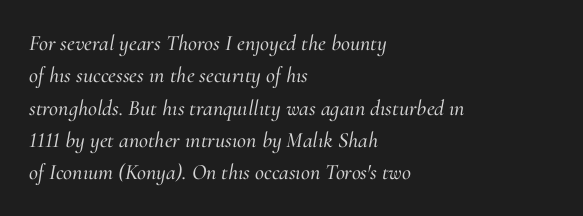
{"italic": "yes", "lean": "right", "slant_degrees": 10, "underline": "no", "align": "left", "line_spacing": "normal", "line_spacing_ratio": 1.47, "letter_spacing": "normal", "letter_spacing_em": 0.0, "glyph_px": 22}
